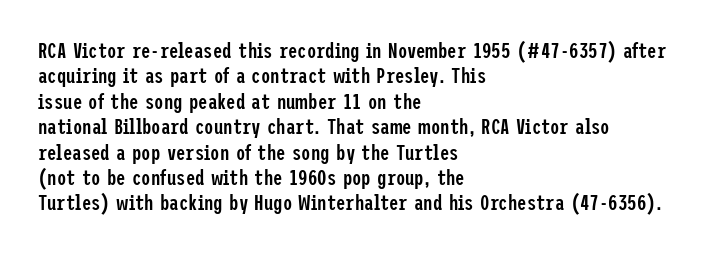
Characters follow at the spacing the type designer built in. Quick note: underline off. Line beginnings align vertically; line endings do not. Does the lettering tilt? It doesn't — this is upright. This is moderately heavy type, rendered in semibold.
